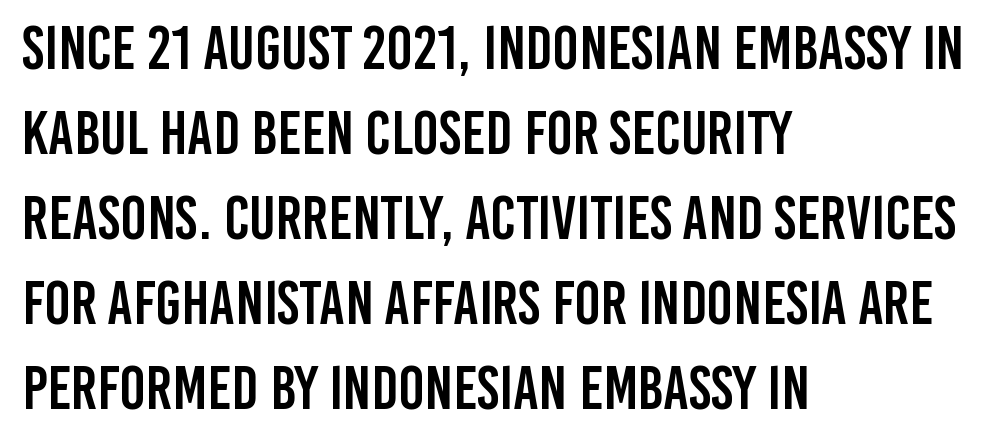
{"serif": "no", "italic": "no", "width": "condensed", "stroke_contrast": "low", "x_height": "large", "monospaced": "no", "underline": "no", "align": "left", "line_spacing": "normal", "line_spacing_ratio": 1.37, "letter_spacing": "normal", "letter_spacing_em": 0.0, "glyph_px": 62}
